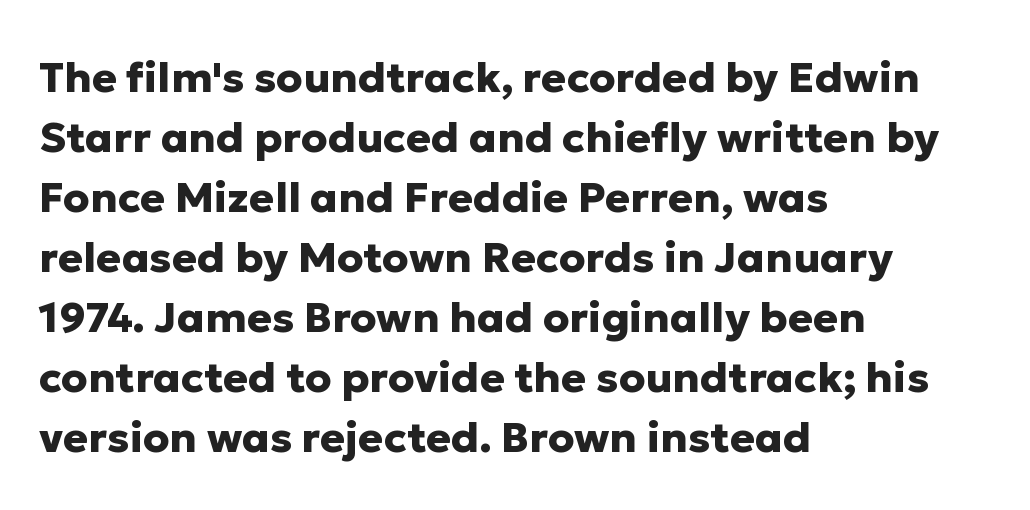
The image shows 42 px heavy sans-serif type, upright; set left-aligned, normal line spacing (1.43x), normal letter spacing, not underlined; low stroke contrast and a medium x-height.
